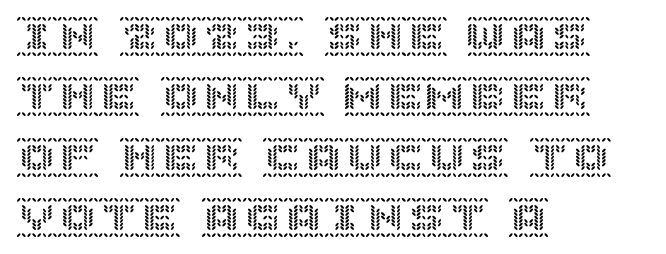
Nobody touched the tracking dial on this one. Any mark beneath the type? The region is blank. Typeset ragged right — the left edge is the straight one. Rows of type keep a routine distance in the vertical direction. Rendered with straight, roman letterforms.
